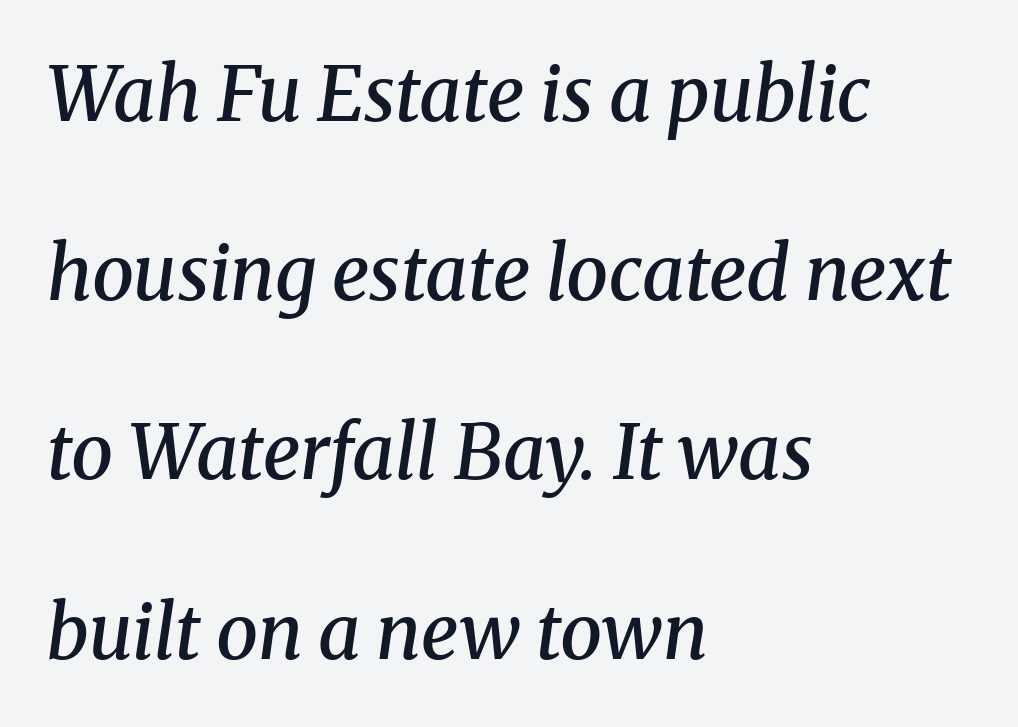
The image shows 75 px semibold serif type, italic (leaning right); set left-aligned, loose line spacing (2.39x), normal letter spacing, not underlined; medium stroke contrast and a medium x-height.
